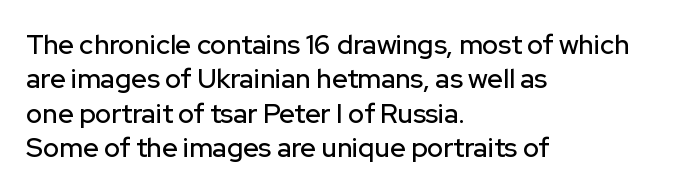
Do the letters lean? They stand straight. Lines of text with bare space underneath. The passage shown stacks its lines at a standard gap. Casual observation: everything's shoved over to the left.
